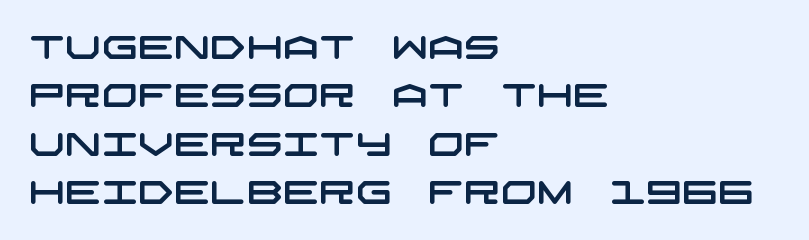
Q: Is the typeface a serif or a sans-serif typeface? A: Sans-serif.
Q: Is the text underlined? A: No.
Q: How is the paragraph aligned? A: Left-aligned.
Q: Is the spacing between letters normal or unusually wide? A: Normal.
Q: Is the spacing between lines tight, normal or loose? A: Normal.
Q: Width (condensed, normal, or wide)? A: Wide.
Q: Stroke contrast? A: Low.
Q: x-height? A: Large.
